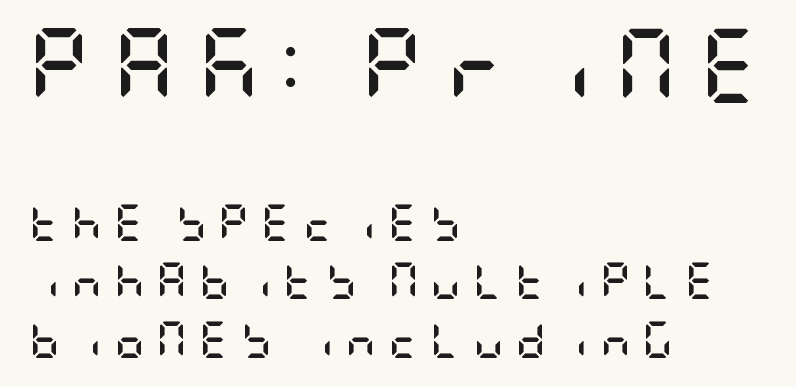
Lines of text with bare space underneath. Type size steps down from the first block to the second. Does the weight exceed regular? Yes, all the way to bold. The gaps between neighbouring characters are conspicuously large. Each new line begins a customary step beneath the previous one. This sample uses an upright cut, with every glyph sitting square on the baseline.
